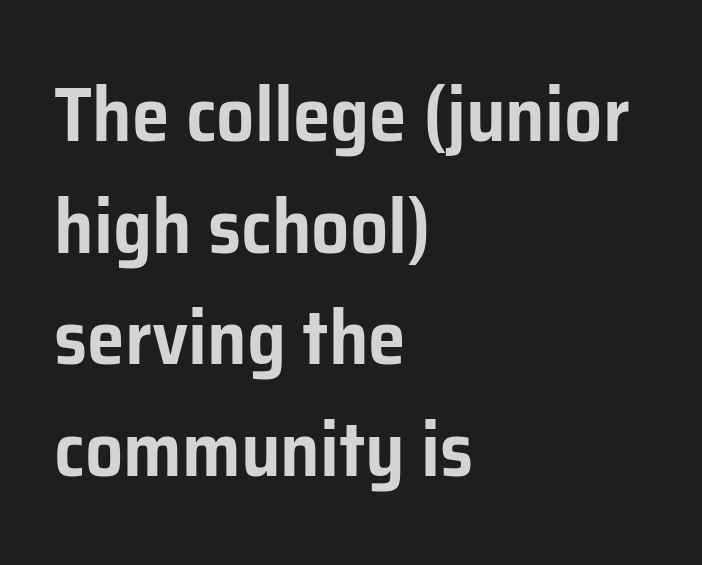
Spacing between characters is what you'd get straight out of the box. The glyphs are unaccompanied by any horizontal stroke below them. These lines are set flush left with a ragged right edge. The passage shown is typeset with a sans-serif family.
